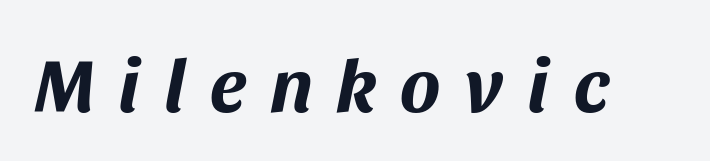
{"italic": "yes", "lean": "right", "slant_degrees": 11, "bold": "yes", "weight": "bold", "width": "normal", "stroke_contrast": "medium", "x_height": "large", "monospaced": "no", "underline": "no", "letter_spacing": "wide", "letter_spacing_em": 0.33, "glyph_px": 75}
